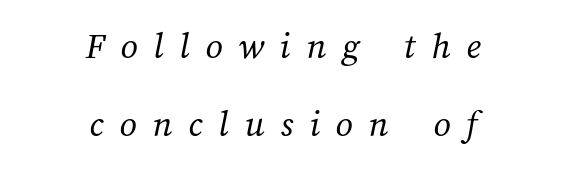
The image shows 38 px regular-weight type; set centered, loose line spacing (2.04x), unusually wide letter spacing (+0.42 em), not underlined; medium stroke contrast and a medium x-height.
